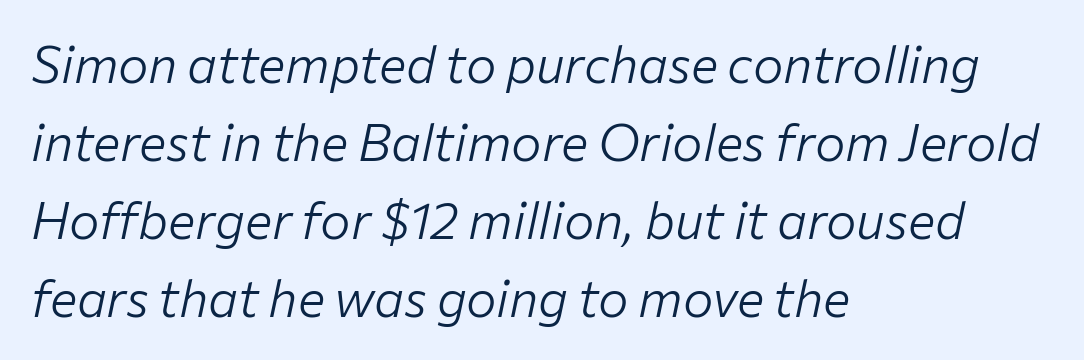
Students, observe: this is what conventionally led text looks like. How are the letters spaced? Ordinarily, with no added tracking. The space directly below the letters is spotless. A typesetter would call this proportional, since set widths differ per character. The weight tops out at a normal text grade.
